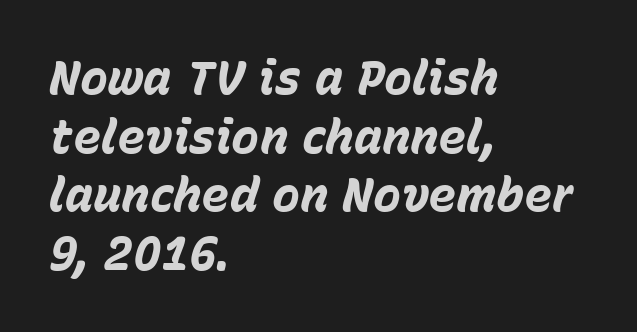
Q: Is the text bold? A: Yes.
Q: Is the text italic (slanted)? A: Yes, it leans right by about 15 degrees.
Q: Is the text underlined? A: No.
Q: How is the paragraph aligned? A: Left-aligned.
Q: Is the spacing between letters normal or unusually wide? A: Normal.
Q: Is the spacing between lines tight, normal or loose? A: Normal.
Q: Width (condensed, normal, or wide)? A: Normal.
Q: Stroke contrast? A: Low.
Q: x-height? A: Medium.
Q: Monospaced? A: No.
